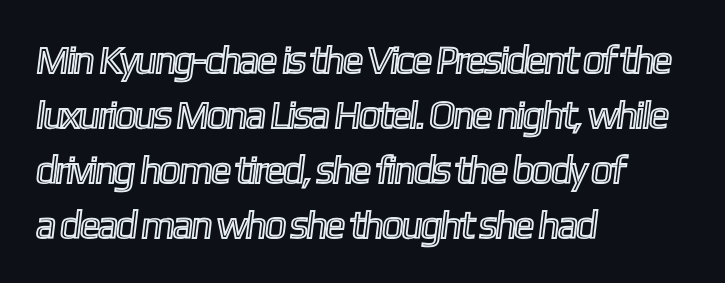
Q: Is the text underlined? A: No.
Q: How is the paragraph aligned? A: Left-aligned.
Q: Is the spacing between letters normal or unusually wide? A: Normal.
Q: Is the spacing between lines tight, normal or loose? A: Normal.
Q: Width (condensed, normal, or wide)? A: Condensed.
Q: x-height? A: Medium.
Q: Monospaced? A: No.
